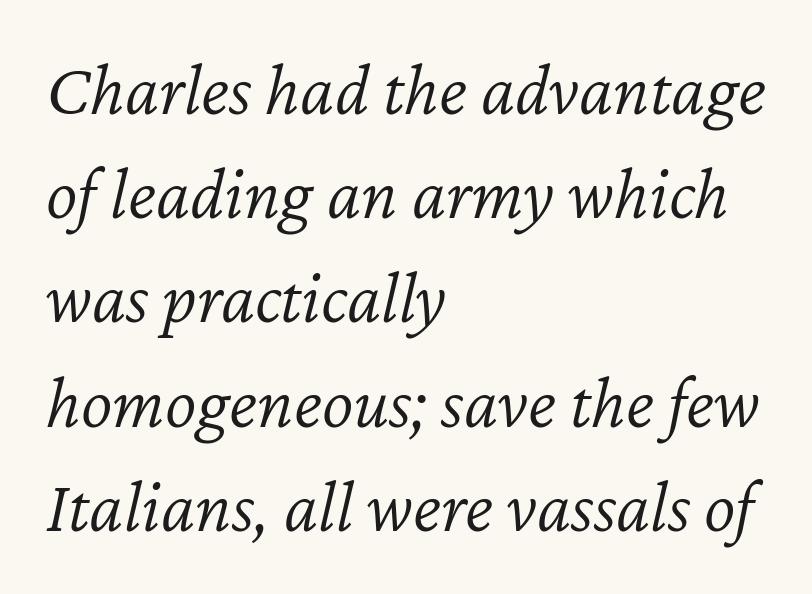
The image shows 75 px light type, italic (leaning right); set left-aligned, normal line spacing (1.39x), normal letter spacing, not underlined; low stroke contrast and a medium x-height.
